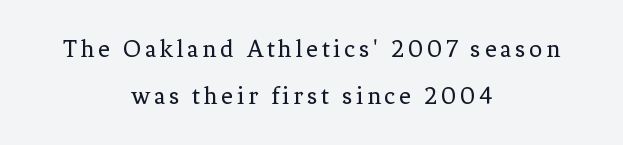
The image shows 26 px text type, upright; set centered, line spacing 1.79x, not underlined.
